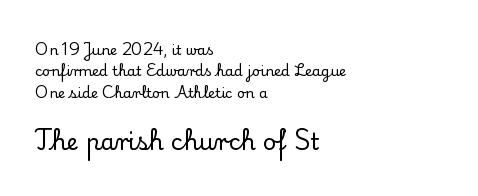
Observe the ordinary spacing: letters are neighbours, not strangers. If you squint, the bottom block still reads clearly — it's the larger of the two. The rendering anchors every line to the left-hand side. Quick note: interline space is typical. The specimen reads as upright at a glance.
